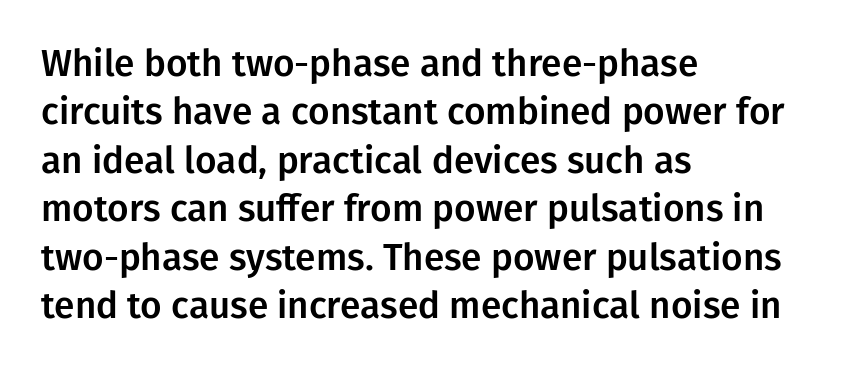
Q: Is the text italic (slanted)? A: No, it is upright.
Q: Is the typeface a serif or a sans-serif typeface? A: Sans-serif.
Q: Is the text underlined? A: No.
Q: How is the paragraph aligned? A: Left-aligned.
Q: Is the spacing between letters normal or unusually wide? A: Normal.
Q: Is the spacing between lines tight, normal or loose? A: Normal.
Q: Width (condensed, normal, or wide)? A: Normal.
Q: Stroke contrast? A: Low.
Q: x-height? A: Medium.
Q: Monospaced? A: No.
